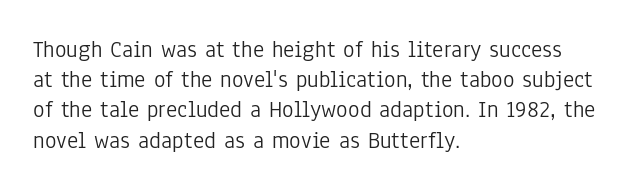
Q: Is the text bold? A: No.
Q: Is the text italic (slanted)? A: No, it is upright.
Q: Is the text underlined? A: No.
Q: How is the paragraph aligned? A: Left-aligned.
Q: Is the spacing between letters normal or unusually wide? A: Normal.
Q: Is the spacing between lines tight, normal or loose? A: Normal.
